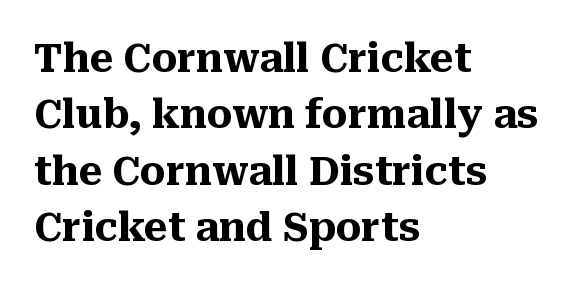
Q: Is the text bold? A: Yes.
Q: Is the text italic (slanted)? A: No, it is upright.
Q: Is the typeface a serif or a sans-serif typeface? A: Serif.
Q: Is the text underlined? A: No.
Q: How is the paragraph aligned? A: Left-aligned.
Q: Is the spacing between letters normal or unusually wide? A: Normal.
Q: Is the spacing between lines tight, normal or loose? A: Normal.
Q: Width (condensed, normal, or wide)? A: Normal.
Q: Stroke contrast? A: Medium.
Q: x-height? A: Medium.
Q: Monospaced? A: No.
